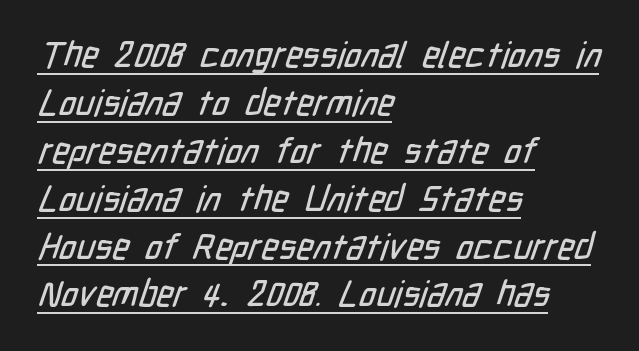
The image shows 36 px condensed sans-serif type; set left-aligned, normal line spacing (1.33x), normal letter spacing, underlined; low stroke contrast and a medium x-height.
